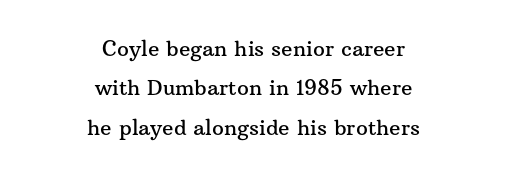
Q: Is the text italic (slanted)? A: No, it is upright.
Q: Is the text underlined? A: No.
Q: How is the paragraph aligned? A: Centered.
Q: Is the spacing between letters normal or unusually wide? A: Normal.
